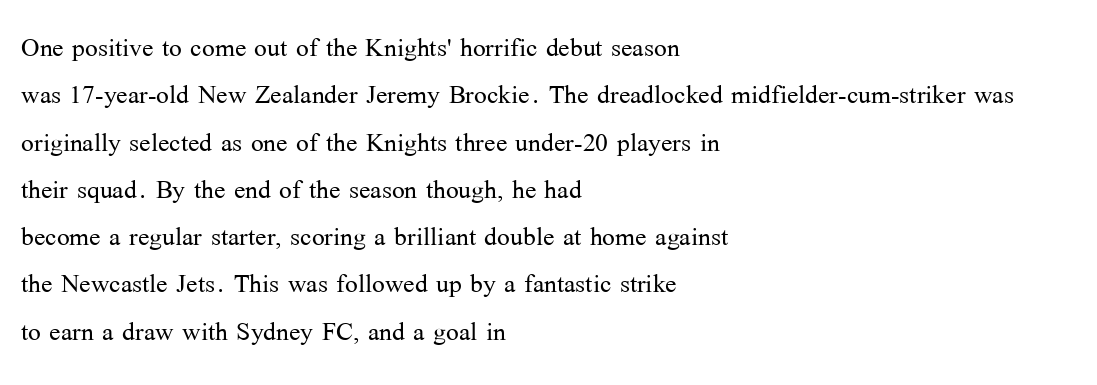
The image shows 34 px light serif type, upright; set left-aligned, normal line spacing (1.39x), normal letter spacing, not underlined; medium stroke contrast and a medium x-height.
